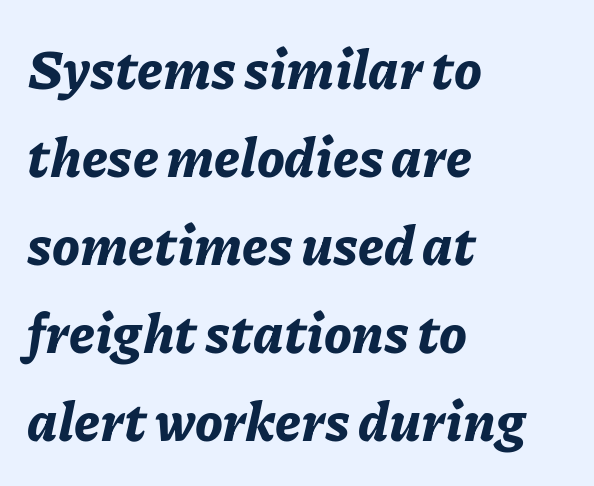
Q: Is the text bold? A: Yes.
Q: Is the text italic (slanted)? A: Yes, it leans right by about 11 degrees.
Q: Is the text underlined? A: No.
Q: How is the paragraph aligned? A: Left-aligned.
Q: Is the spacing between letters normal or unusually wide? A: Normal.
Q: Is the spacing between lines tight, normal or loose? A: Normal.
Q: Width (condensed, normal, or wide)? A: Normal.
Q: Stroke contrast? A: Low.
Q: x-height? A: Medium.
Q: Monospaced? A: No.
